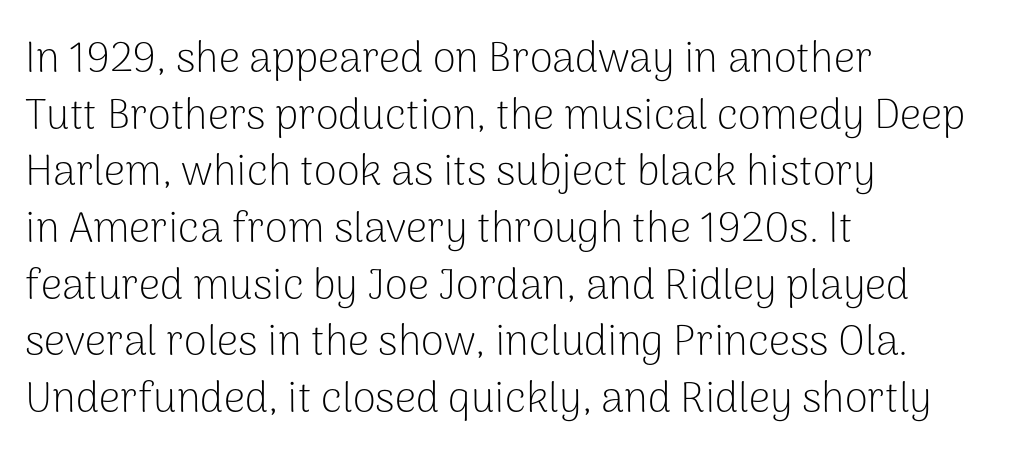
{"serif": "no", "italic": "no", "bold": "no", "weight": "light", "width": "normal", "stroke_contrast": "low", "x_height": "medium", "monospaced": "no", "underline": "no", "align": "left", "line_spacing": "normal", "line_spacing_ratio": 1.35, "letter_spacing": "normal", "letter_spacing_em": 0.0, "glyph_px": 42}
